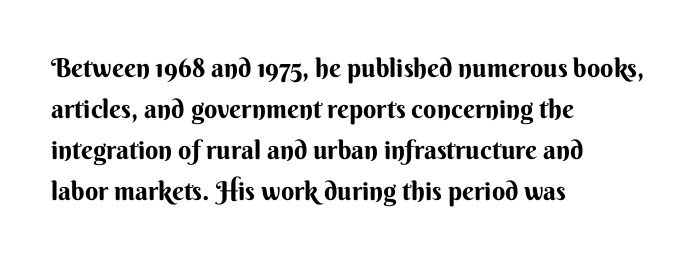
{"italic": "no", "bold": "yes", "underline": "no", "align": "left", "line_spacing": "normal", "line_spacing_ratio": 1.58, "letter_spacing": "normal", "letter_spacing_em": 0.0, "glyph_px": 26}
